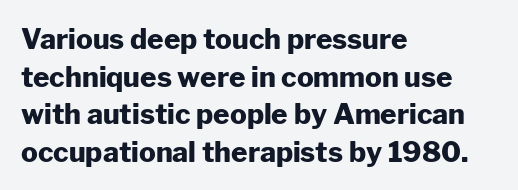
The image shows 28 px heavy sans-serif type, upright; set left-aligned, normal line spacing (1.34x), normal letter spacing, not underlined; low stroke contrast and a medium x-height.
